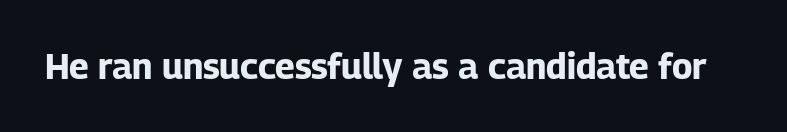
Q: Is the text bold? A: Yes.
Q: Is the text italic (slanted)? A: No, it is upright.
Q: Is the typeface a serif or a sans-serif typeface? A: Sans-serif.
Q: Is the text underlined? A: No.
Q: Is the spacing between letters normal or unusually wide? A: Normal.
Q: Width (condensed, normal, or wide)? A: Normal.
Q: Stroke contrast? A: Low.
Q: x-height? A: Medium.
Q: Monospaced? A: No.
